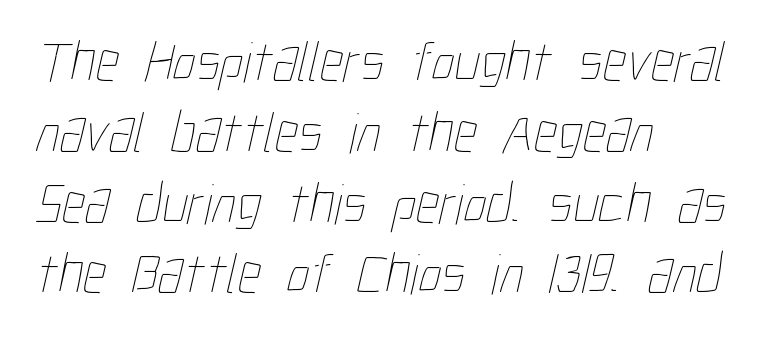
Q: Is the text bold? A: No.
Q: Is the text underlined? A: No.
Q: How is the paragraph aligned? A: Left-aligned.
Q: Is the spacing between letters normal or unusually wide? A: Normal.
Q: Width (condensed, normal, or wide)? A: Condensed.
Q: Stroke contrast? A: Low.
Q: x-height? A: Medium.
Q: Monospaced? A: No.
